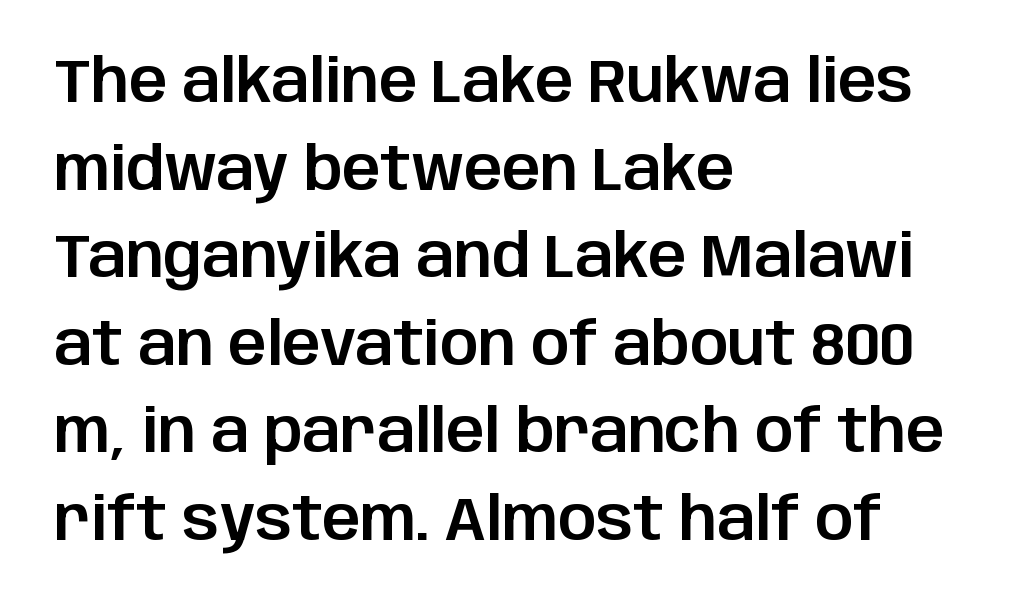
{"serif": "no", "italic": "no", "width": "normal", "stroke_contrast": "low", "x_height": "large", "monospaced": "no", "underline": "no", "align": "left", "line_spacing": "normal", "line_spacing_ratio": 1.46, "letter_spacing": "normal", "letter_spacing_em": 0.0, "glyph_px": 60}
